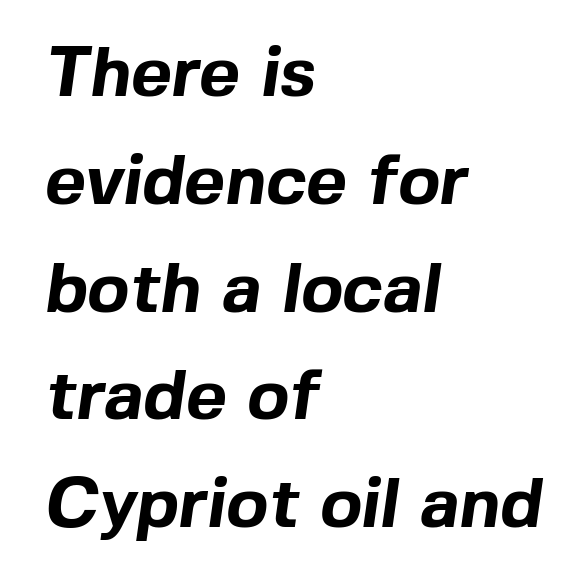
Honestly, the row spacing looks completely unremarkable. Underlining? Definitely not there. Is this a sans? Yes — the strokes have no serifs. The ragged edge is on the right, which tells us the setting is flush left. This rendering leaves character spacing at its baseline value.
